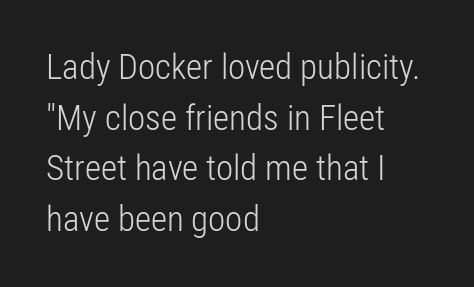
Letter spacing: default. The face looks like a standard text weight, possibly lighter. The lines in this sample share a left origin and differ only in where they stop. The typography opts for an upright posture over an oblique one. Quick note: underline off. The characters display no serif detailing; their extremities are plain.
